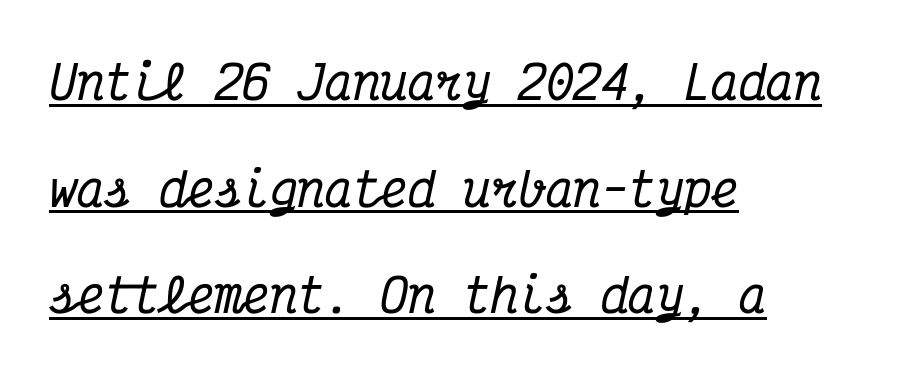
{"serif": "yes", "italic": "yes", "lean": "right", "slant_degrees": 12, "width": "condensed", "stroke_contrast": "medium", "x_height": "medium", "monospaced": "yes", "underline": "yes", "align": "left", "line_spacing": "loose", "line_spacing_ratio": 2.32, "letter_spacing": "normal", "letter_spacing_em": 0.0, "glyph_px": 46}
